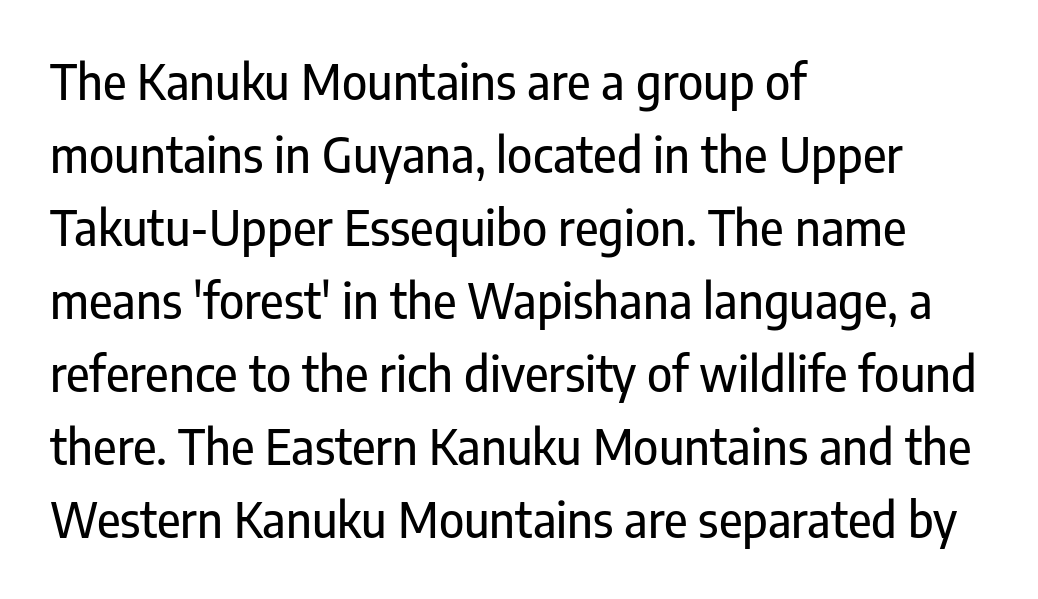
The rendering keeps characters at their native spacing. This sample keeps an unexceptional amount of space between lines. The rendering uses natural spacing where letterforms have individual widths. Serifs: no, the terminals of the letterforms are clean. Quick note: not italic, upright.
